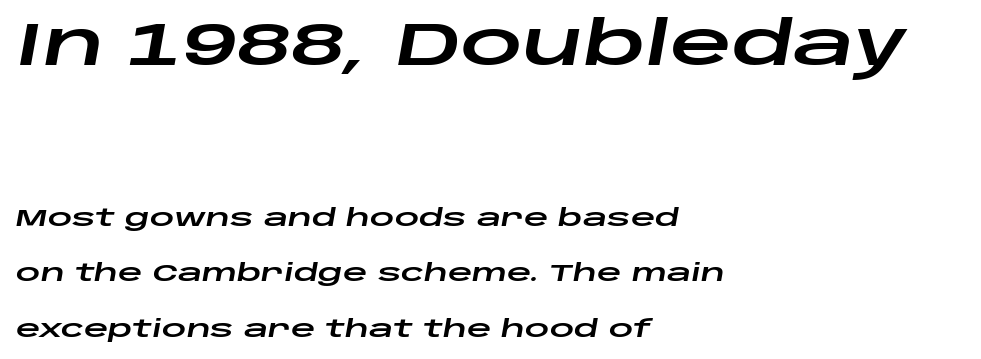
The image shows 61 px wide type, italic (leaning right); set left-aligned, loose line spacing (2.31x), normal letter spacing, not underlined; the first (top) block is 2.54x larger; low stroke contrast and a large x-height.
